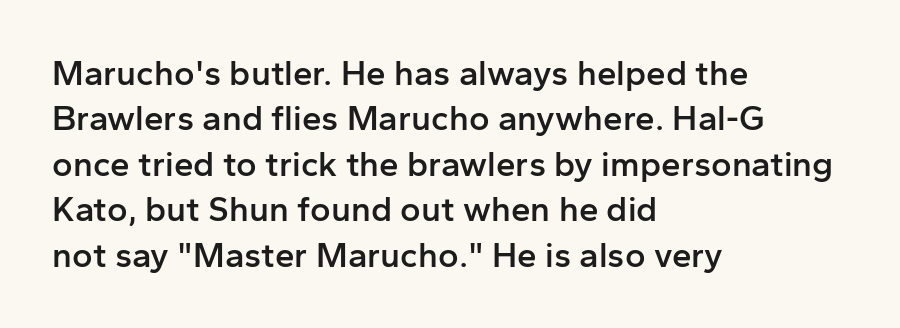
{"serif": "no", "italic": "no", "bold": "semi", "weight": "semibold", "width": "normal", "stroke_contrast": "low", "x_height": "medium", "monospaced": "no", "underline": "no", "align": "left", "line_spacing": "normal", "line_spacing_ratio": 1.3, "letter_spacing": "normal", "letter_spacing_em": 0.0, "glyph_px": 35}
